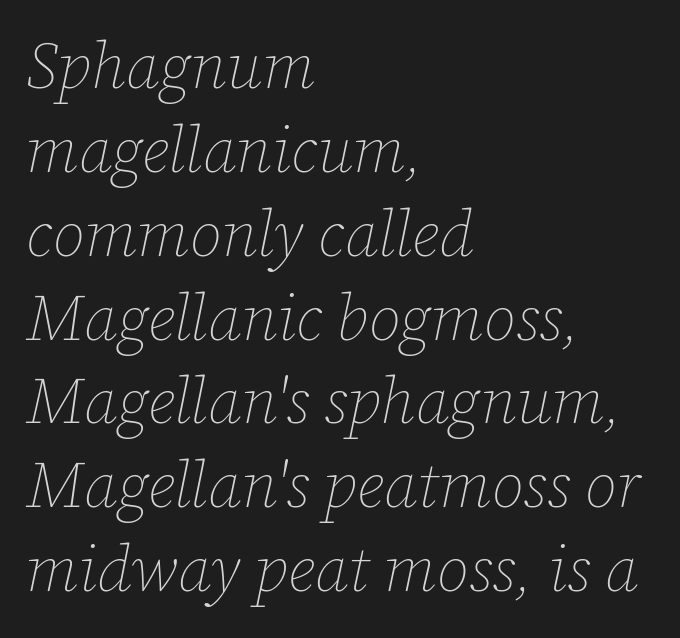
{"italic": "yes", "lean": "right", "slant_degrees": 12, "bold": "no", "weight": "thin", "width": "normal", "stroke_contrast": "low", "x_height": "medium", "monospaced": "no", "underline": "no", "align": "left", "line_spacing": "normal", "line_spacing_ratio": 1.31, "letter_spacing": "normal", "letter_spacing_em": 0.0, "glyph_px": 64}
